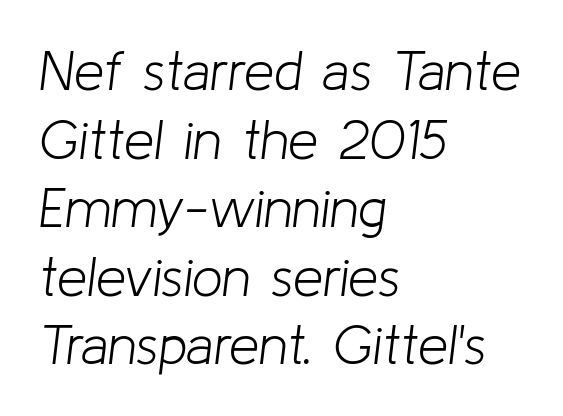
{"italic": "yes", "lean": "right", "slant_degrees": 8, "bold": "no", "weight": "light", "width": "normal", "stroke_contrast": "low", "x_height": "medium", "monospaced": "no", "underline": "no", "align": "left", "line_spacing": "normal", "line_spacing_ratio": 1.27, "letter_spacing": "normal", "letter_spacing_em": 0.0, "glyph_px": 54}
